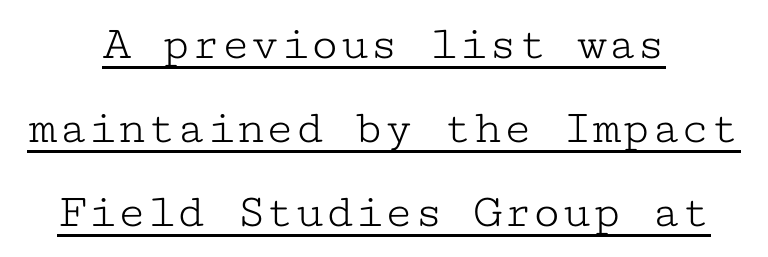
Which margin do the lines hug? Neither — every line sits in the middle. Are there feet on the stems? There are — it's a serif. Looks like terminal output: every glyph gets an equal slot. It's the straight-up-and-down kind of type. Like a heading marked for emphasis, these lines bear an underscore. Nothing heavy about these letters — not bold at all.
